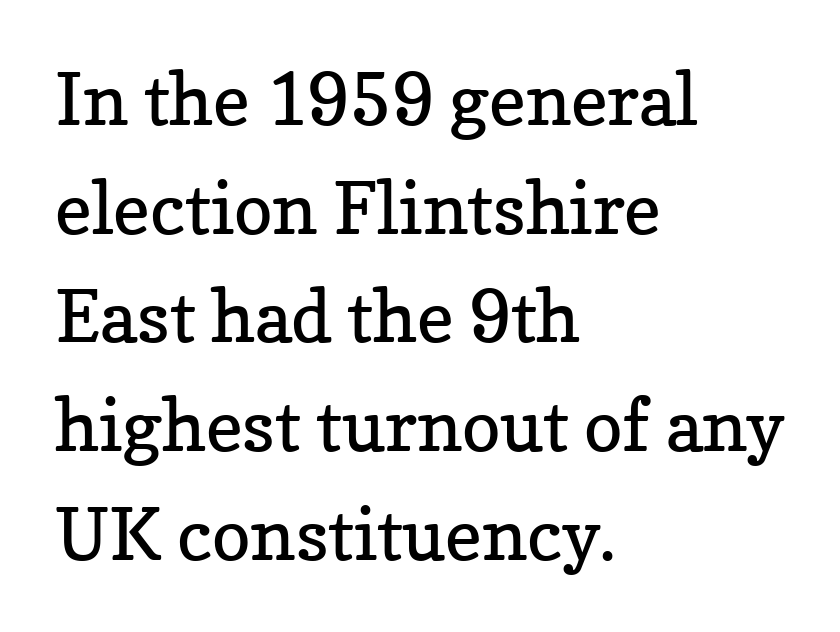
Ordinary non-slanted type is in use. Is the letter spacing exaggerated? No — it looks like the ordinary default. Typographically, this falls in the serif category. Weight: not bold — regular or lighter. Glance below the letters and you will spot only blank space.
